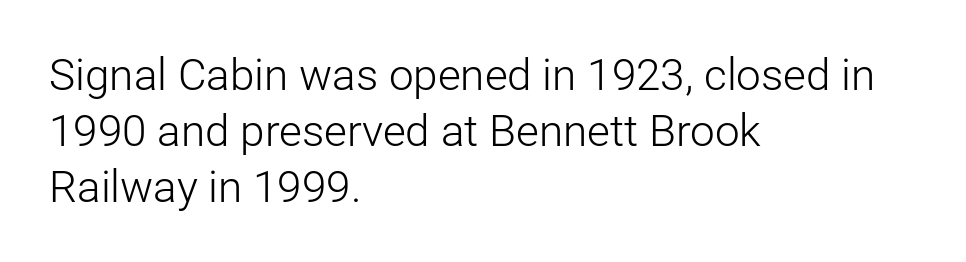
No italicization has been applied; the sample stays upright. Nobody drew a line under any word here. Check where the strokes stop: nothing finishes them off — pure sans. Weight: in the light-to-regular range. Vertical spacing — default.
